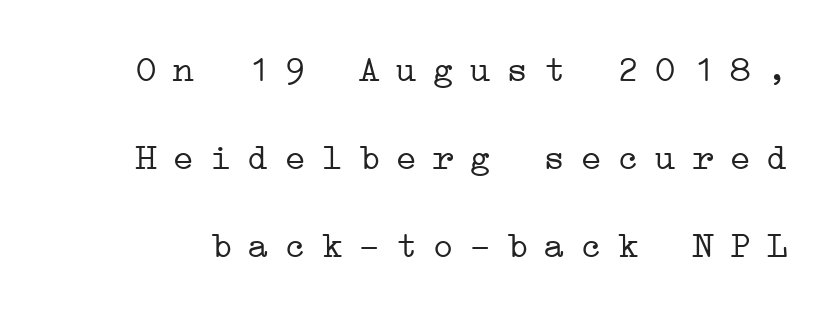
{"serif": "yes", "italic": "no", "bold": "no", "weight": "light", "width": "wide", "stroke_contrast": "low", "x_height": "medium", "underline": "no", "line_spacing": "loose", "line_spacing_ratio": 2.38, "letter_spacing": "wide", "letter_spacing_em": 0.4, "glyph_px": 37}
